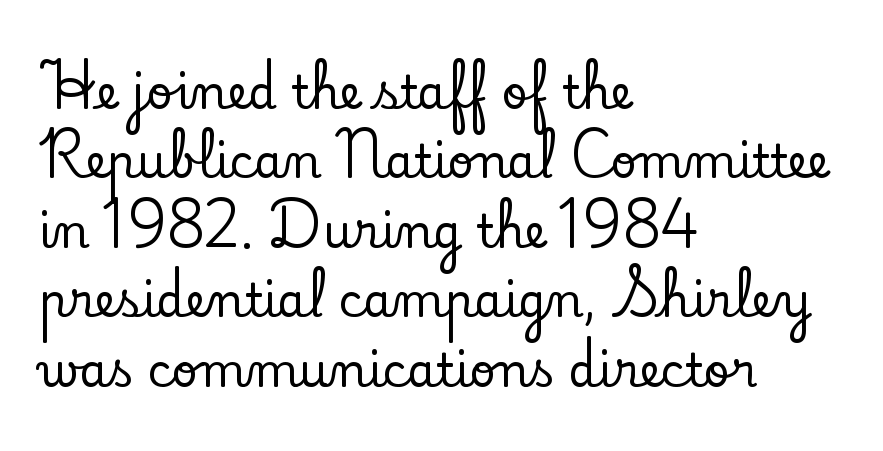
The typography opts for an upright posture over an oblique one. Reading down the column, the eye jumps a familiar distance to each next line. These lines are rendered in a variable-pitch font. Underline: absent. Visually the block forms a straight wall on the left and a jagged coastline on the right. You can tell from the footed stems that serif type was used.
